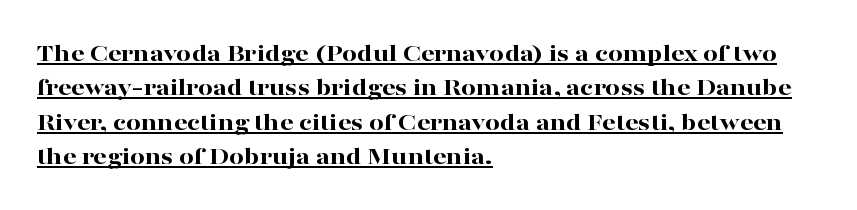
Q: Is the text bold? A: Yes.
Q: Is the text italic (slanted)? A: No, it is upright.
Q: Is the text underlined? A: Yes.
Q: How is the paragraph aligned? A: Left-aligned.
Q: Is the spacing between letters normal or unusually wide? A: Normal.
Q: Is the spacing between lines tight, normal or loose? A: Normal.
